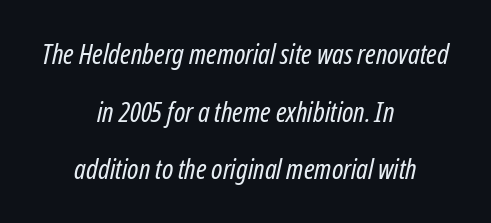
Stems here are at most as thick as an everyday book face. Quick note: underline off. An italicized treatment has been applied to the whole sample. Look at the tracking — it's just the regular setting, nothing added. Horizontal alignment here is central, giving a formal, balanced look. Whoever set this chose breathing room over compactness in the vertical rhythm.
